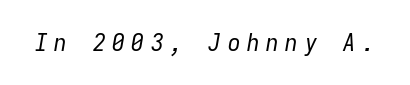
Q: Is the text bold? A: No.
Q: Is the text italic (slanted)? A: Yes, it leans right by about 9 degrees.
Q: Is the text underlined? A: No.
Q: Is the spacing between letters normal or unusually wide? A: Unusually wide.
